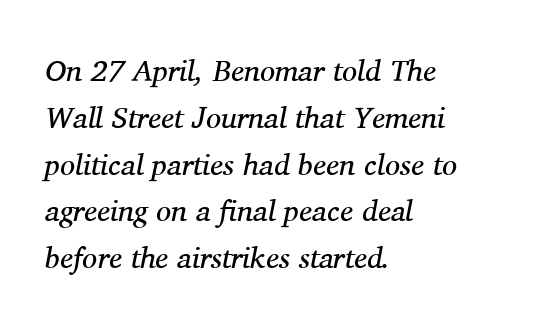
{"serif": "yes", "italic": "yes", "lean": "right", "slant_degrees": 11, "bold": "no", "weight": "regular", "width": "normal", "stroke_contrast": "medium", "x_height": "medium", "monospaced": "no", "underline": "no", "align": "left", "line_spacing": "normal", "line_spacing_ratio": 1.56, "letter_spacing": "normal", "letter_spacing_em": 0.0, "glyph_px": 30}
